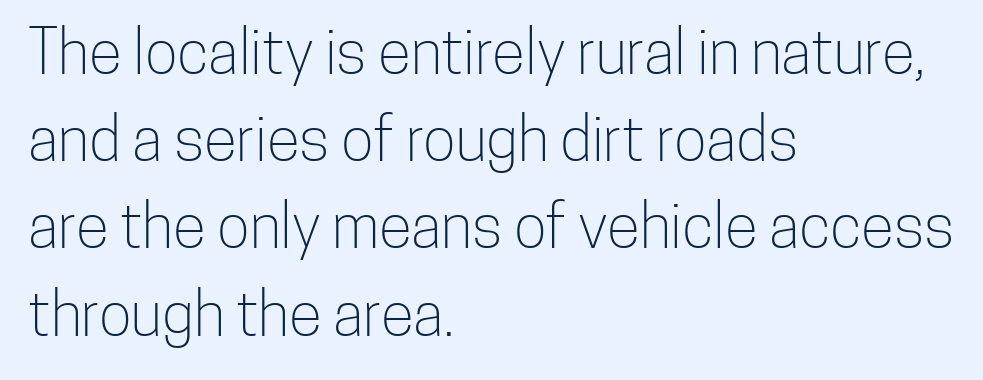
Here the glyphs are tracked normally, forming tight word shapes. The lines sit at an ordinary, default distance from one another. These lines stack with their left ends in a neat column. Does the lettering tilt? It doesn't — this is upright. The typesetting does not lean heavy: it is not bold. The specimen omits any rule beneath the text block's lines.
